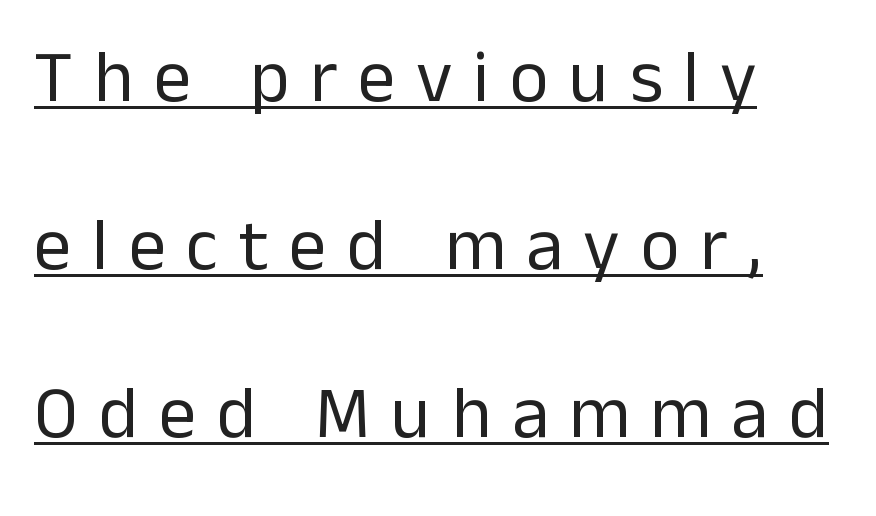
The image shows 74 px regular-weight sans-serif type, upright; set left-aligned, loose line spacing (2.27x), unusually wide letter spacing (+0.28 em), underlined; low stroke contrast and a medium x-height.
